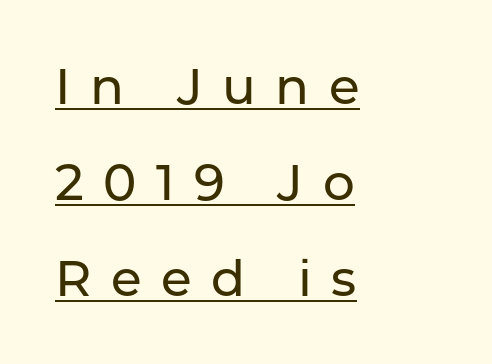
{"serif": "no", "italic": "no", "width": "normal", "stroke_contrast": "low", "x_height": "medium", "monospaced": "no", "underline": "yes", "align": "left", "line_spacing": "loose", "line_spacing_ratio": 1.92, "letter_spacing": "wide", "letter_spacing_em": 0.39, "glyph_px": 50}
